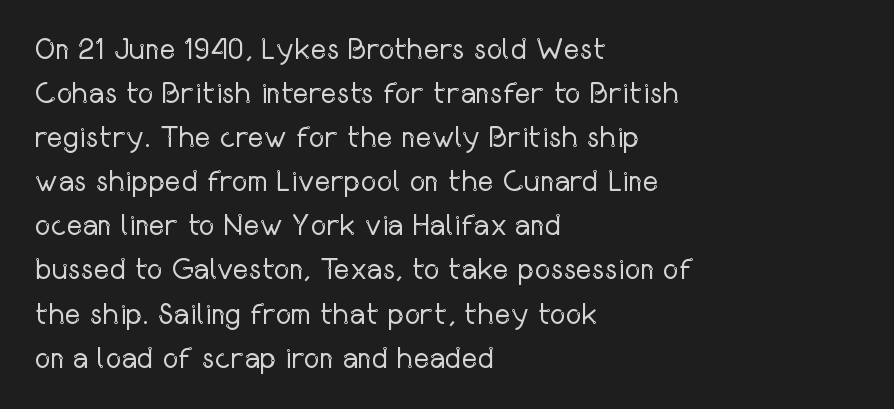
The image shows 30 px regular-weight, condensed sans-serif type, upright; set left-aligned, normal line spacing (1.47x), normal letter spacing, not underlined; low stroke contrast and a medium x-height.
